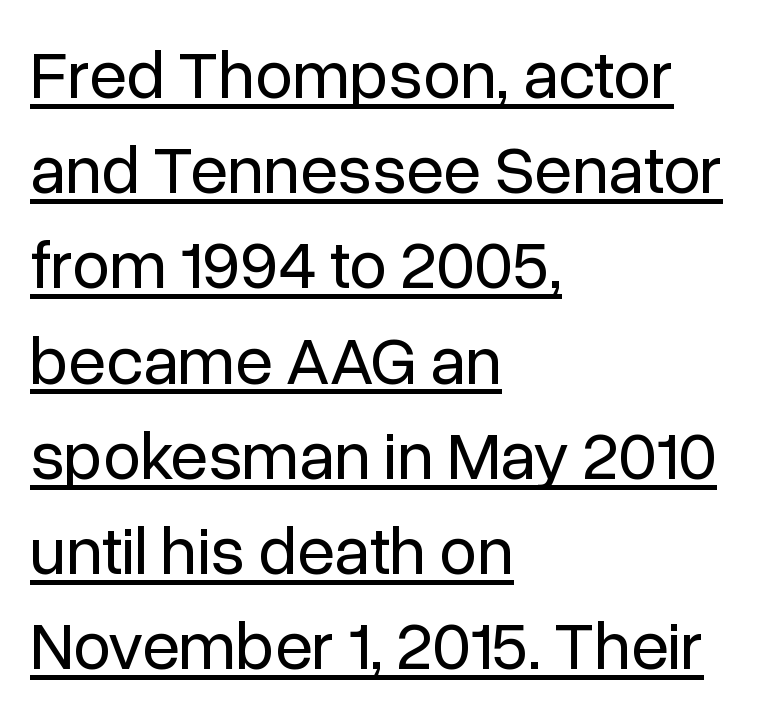
Q: Is the text bold? A: No.
Q: Is the text italic (slanted)? A: No, it is upright.
Q: Is the typeface a serif or a sans-serif typeface? A: Sans-serif.
Q: Is the text underlined? A: Yes.
Q: How is the paragraph aligned? A: Left-aligned.
Q: Is the spacing between letters normal or unusually wide? A: Normal.
Q: Is the spacing between lines tight, normal or loose? A: Normal.
Q: Width (condensed, normal, or wide)? A: Normal.
Q: Stroke contrast? A: Low.
Q: x-height? A: Medium.
Q: Monospaced? A: No.
